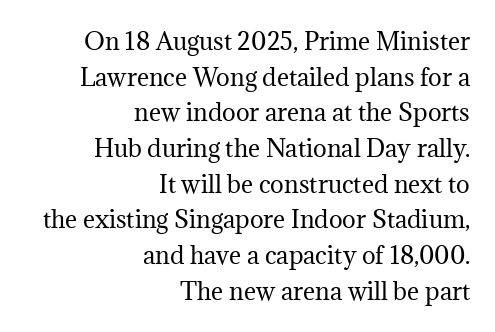
{"italic": "no", "bold": "no", "underline": "no", "align": "right", "line_spacing": "normal", "line_spacing_ratio": 1.55, "letter_spacing": "normal", "letter_spacing_em": 0.0, "glyph_px": 23}
